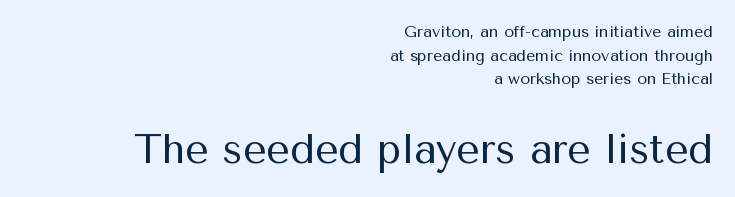
{"serif": "no", "italic": "no", "bold": "no", "weight": "regular", "width": "normal", "stroke_contrast": "medium", "x_height": "medium", "monospaced": "no", "underline": "no", "align": "right", "line_spacing": "normal", "line_spacing_ratio": 1.47, "letter_spacing": "normal", "letter_spacing_em": 0.0, "larger_block": "second", "size_ratio": 2.56, "glyph_px": 41}
